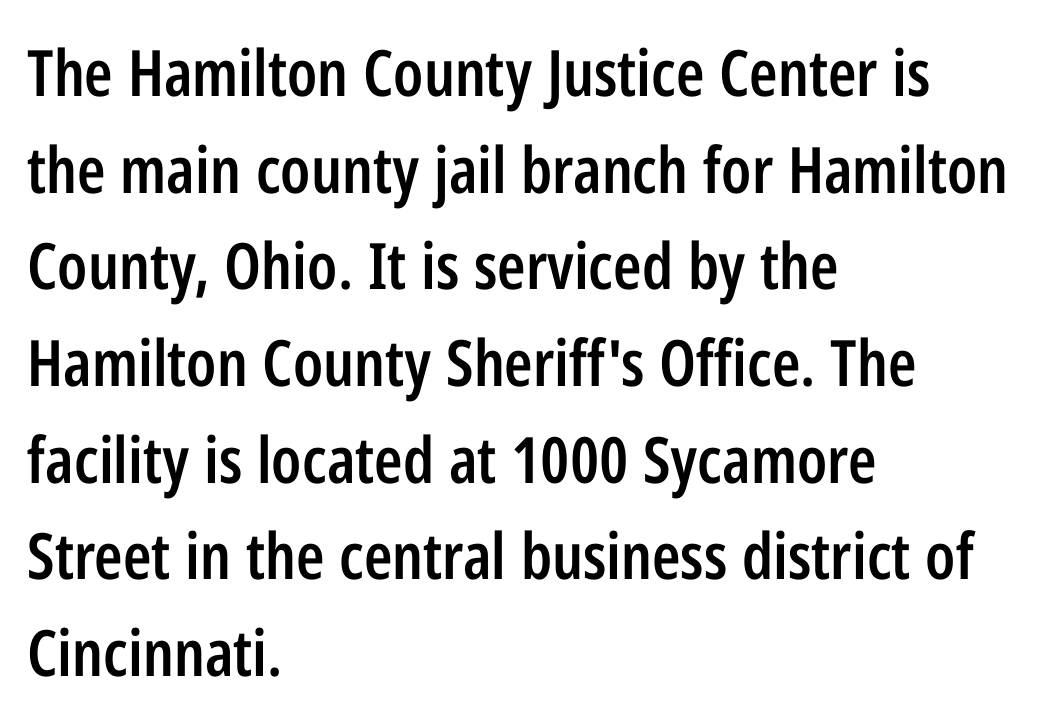
The image shows 64 px semibold, condensed sans-serif type, upright; set left-aligned, normal line spacing (1.51x), normal letter spacing, not underlined; low stroke contrast and a medium x-height.
